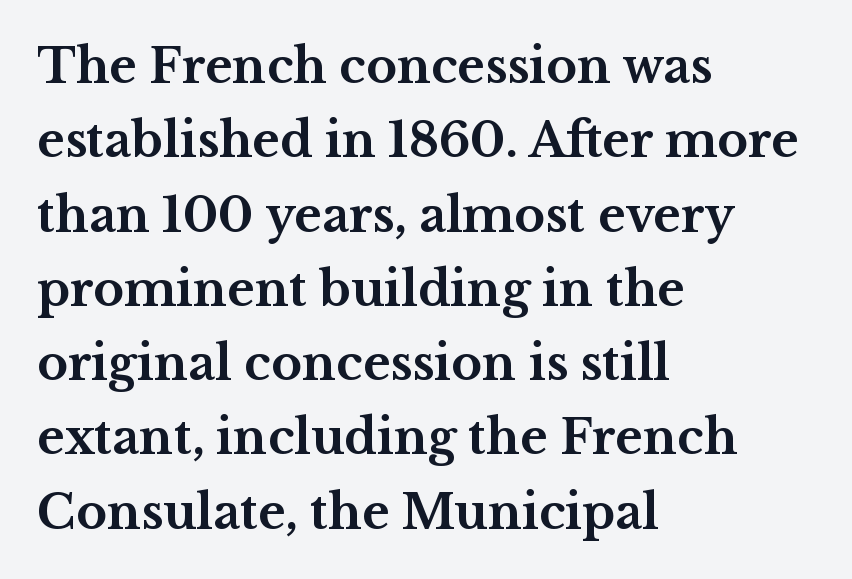
The image shows 47 px bold, wide serif type, upright; set left-aligned, normal line spacing (1.58x), normal letter spacing, not underlined; medium stroke contrast and a medium x-height.
